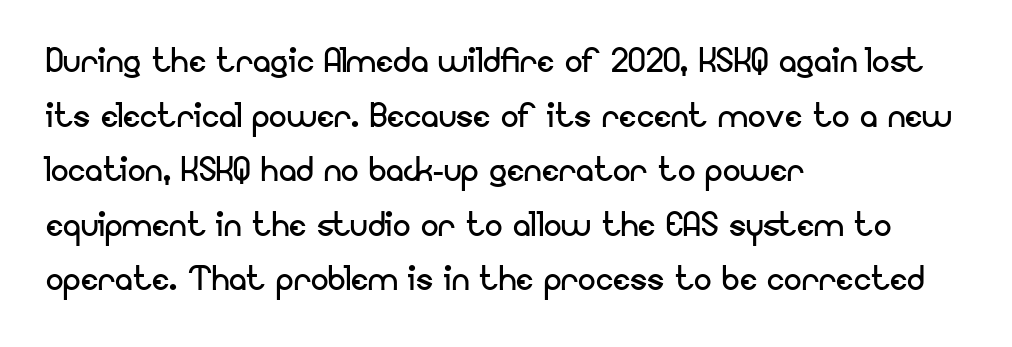
{"serif": "no", "italic": "no", "bold": "no", "weight": "regular", "width": "normal", "stroke_contrast": "low", "x_height": "small", "monospaced": "no", "underline": "no", "align": "left", "line_spacing_ratio": 1.24, "letter_spacing": "normal", "letter_spacing_em": 0.0, "glyph_px": 44}
